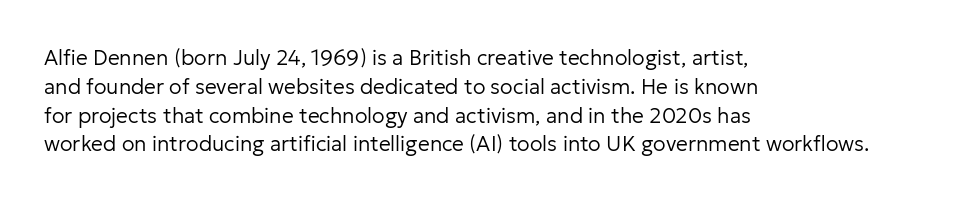
The image shows 21 px text type, upright; set left-aligned, normal line spacing (1.37x), normal letter spacing, not underlined.
